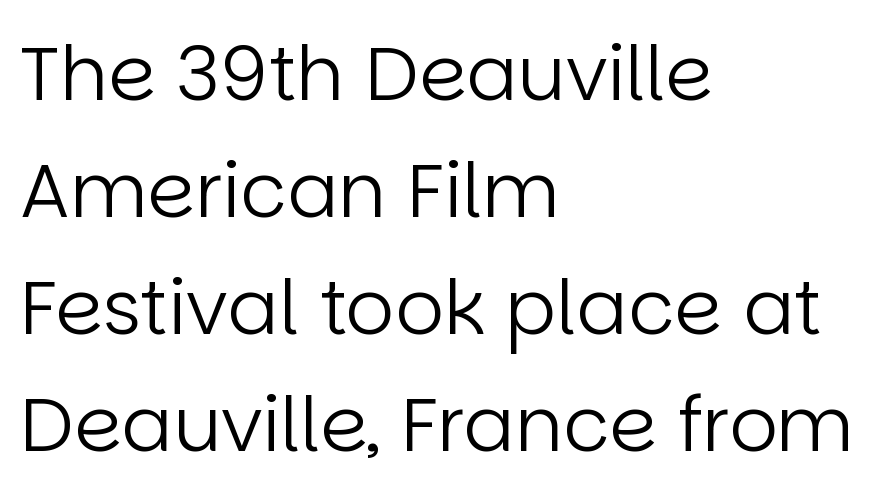
Nope, not italic — everything's standing straight. To sum up the face: it is a sans, with no serifs. Character widths vary here, with narrow letters taking less room than wide ones. The words here are not underlined. The paragraph shown leans on its left margin.
